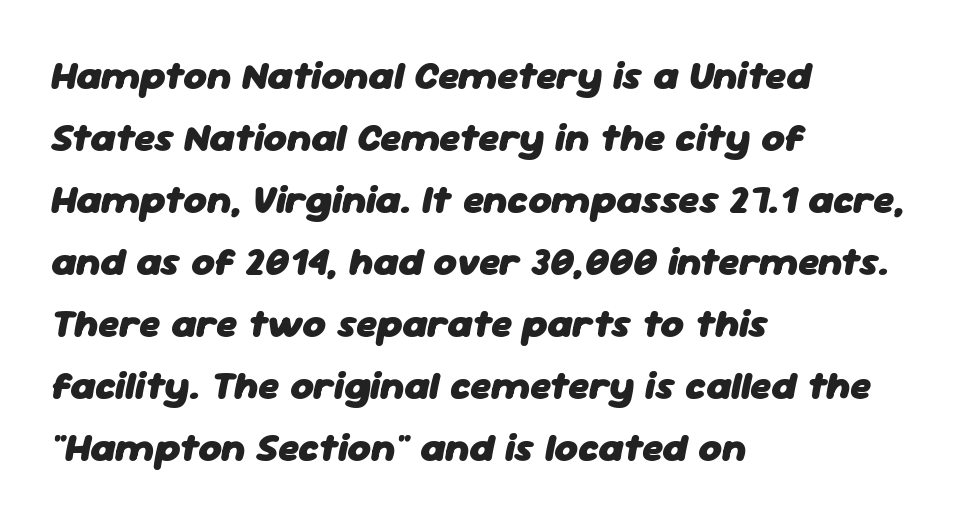
Q: Is the text bold? A: Yes.
Q: Is the text italic (slanted)? A: Yes, it leans right by about 11 degrees.
Q: Is the text underlined? A: No.
Q: How is the paragraph aligned? A: Left-aligned.
Q: Is the spacing between letters normal or unusually wide? A: Normal.
Q: Is the spacing between lines tight, normal or loose? A: Normal.
Q: Width (condensed, normal, or wide)? A: Normal.
Q: Stroke contrast? A: Low.
Q: x-height? A: Medium.
Q: Monospaced? A: No.
